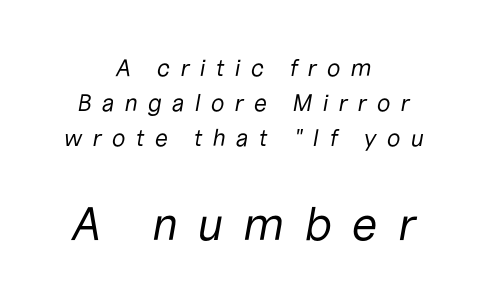
Compared with typical body copy, the letter spacing here is much looser. Which margin do the lines hug? Neither — every line sits in the middle. The letters are slanted; this is an italic face. Size contrast runs from small at the top to large at the bottom. Think of a printed novel: that variable character pitch is what you see here. The glyphs are unaccompanied by any horizontal stroke below them.
